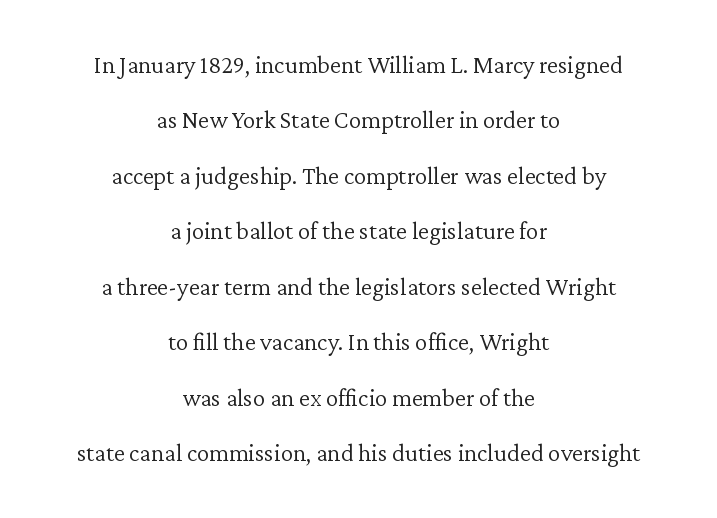
{"italic": "no", "bold": "no", "underline": "no", "align": "center", "line_spacing": "loose", "line_spacing_ratio": 2.22, "letter_spacing": "normal", "letter_spacing_em": 0.0, "glyph_px": 25}
